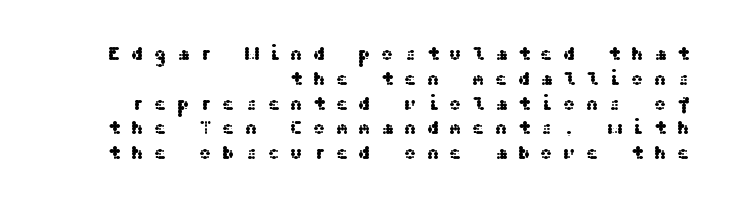
{"italic": "no", "underline": "no", "align": "right", "line_spacing_ratio": 1.24, "letter_spacing": "wide", "letter_spacing_em": 0.47, "glyph_px": 20}
